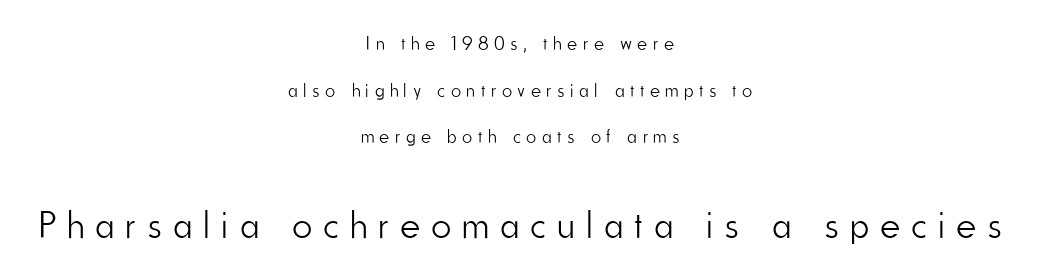
The rendering uses natural spacing where letterforms have individual widths. This rendering uses center alignment, leaving both contours irregular but symmetric. The glyphs in this specimen are sans serif. The designer gave the closing block more size than the opening block. Think standard paragraph weight, or any step lighter than that. The space beneath each line is pristine and unruled.
